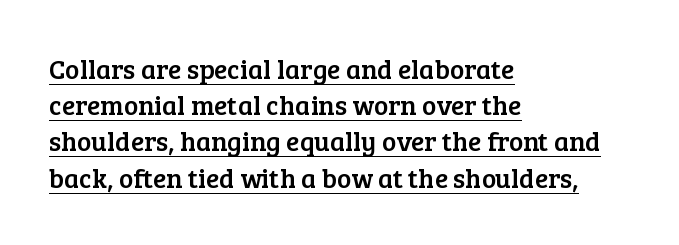
Each line of the rendering has a horizontal stroke beneath the glyphs. A classic flush-left, rag-right setting is used for this passage. The tracking reads as untouched default to a designer's eye. Upright lettering throughout. Does the leading feel generous? No, just average.
